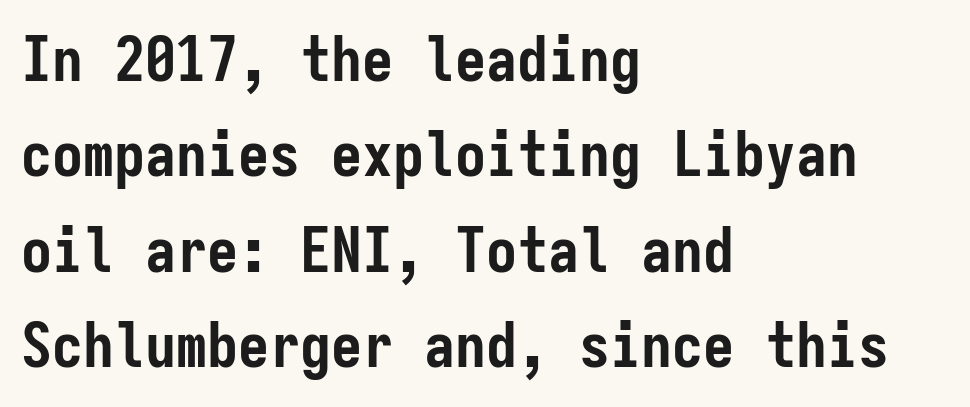
The image shows 62 px semibold, condensed sans-serif type, upright, monospaced; set left-aligned, normal line spacing (1.54x), normal letter spacing, not underlined; low stroke contrast and a medium x-height.
